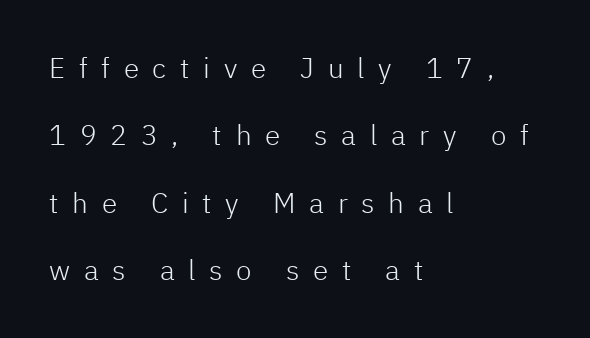
Q: Is the text bold? A: No.
Q: Is the text italic (slanted)? A: No, it is upright.
Q: Is the typeface a serif or a sans-serif typeface? A: Sans-serif.
Q: Is the text underlined? A: No.
Q: How is the paragraph aligned? A: Left-aligned.
Q: Is the spacing between letters normal or unusually wide? A: Unusually wide.
Q: Is the spacing between lines tight, normal or loose? A: Loose.
Q: Width (condensed, normal, or wide)? A: Normal.
Q: Stroke contrast? A: Low.
Q: x-height? A: Medium.
Q: Monospaced? A: No.
